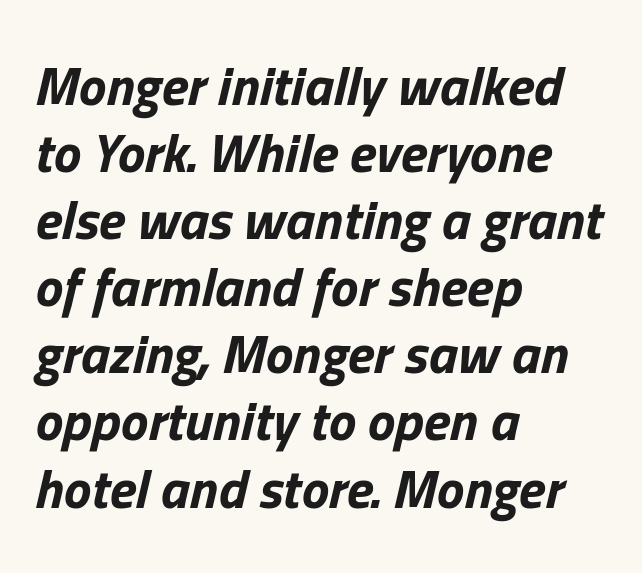
Style check: oblique. Tracking here is standard; glyphs follow each other at the usual distance. A typesetter would call this proportional, since set widths differ per character. Which margin do the lines hug? The left one — the right edge is uneven.
